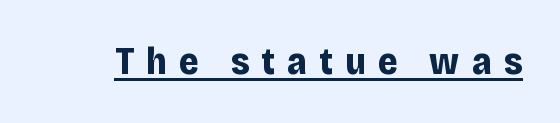
Q: Is the text bold? A: Yes.
Q: Is the text italic (slanted)? A: No, it is upright.
Q: Is the typeface a serif or a sans-serif typeface? A: Sans-serif.
Q: Is the text underlined? A: Yes.
Q: Is the spacing between letters normal or unusually wide? A: Unusually wide.
Q: Width (condensed, normal, or wide)? A: Normal.
Q: Stroke contrast? A: Low.
Q: x-height? A: Large.
Q: Monospaced? A: No.
